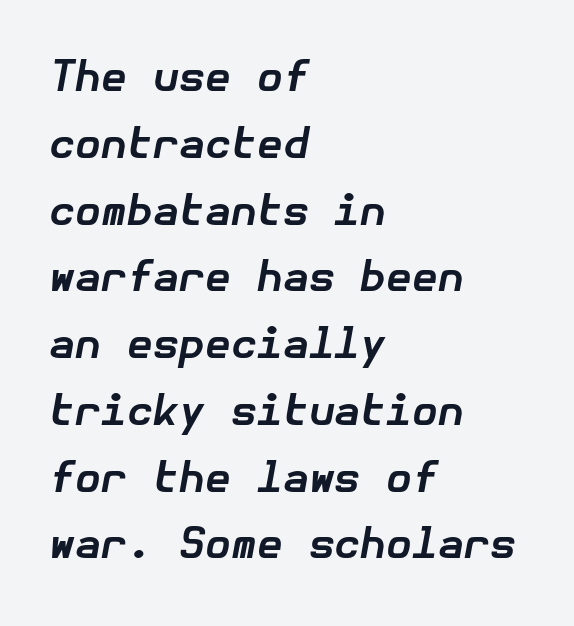
The image shows 42 px bold type, italic (leaning right); set left-aligned, normal line spacing (1.59x), normal letter spacing, not underlined; low stroke contrast and a medium x-height.
